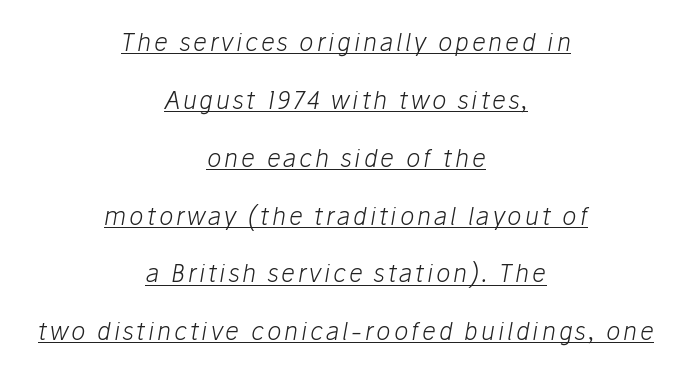
{"italic": "yes", "lean": "right", "slant_degrees": 10, "bold": "no", "underline": "yes", "align": "center", "line_spacing": "loose", "line_spacing_ratio": 2.41, "glyph_px": 24}
